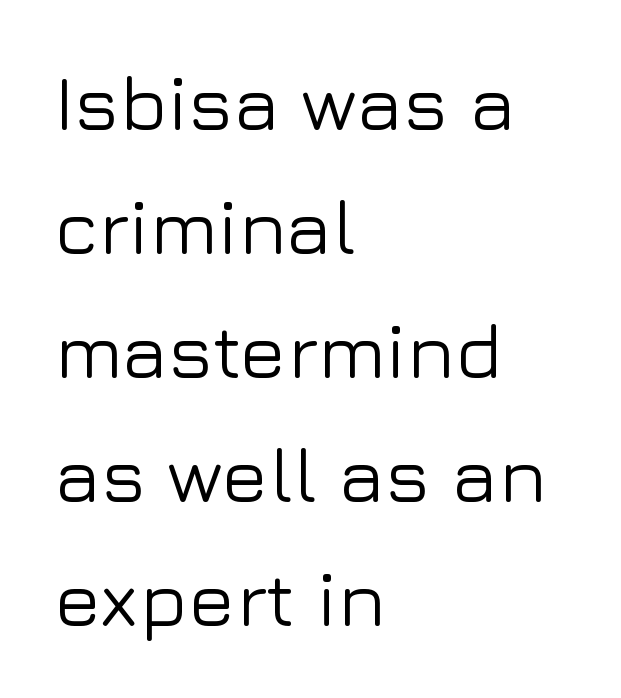
The image shows 78 px sans-serif type, upright; set left-aligned, normal line spacing (1.59x), normal letter spacing, not underlined; low stroke contrast and a medium x-height.
